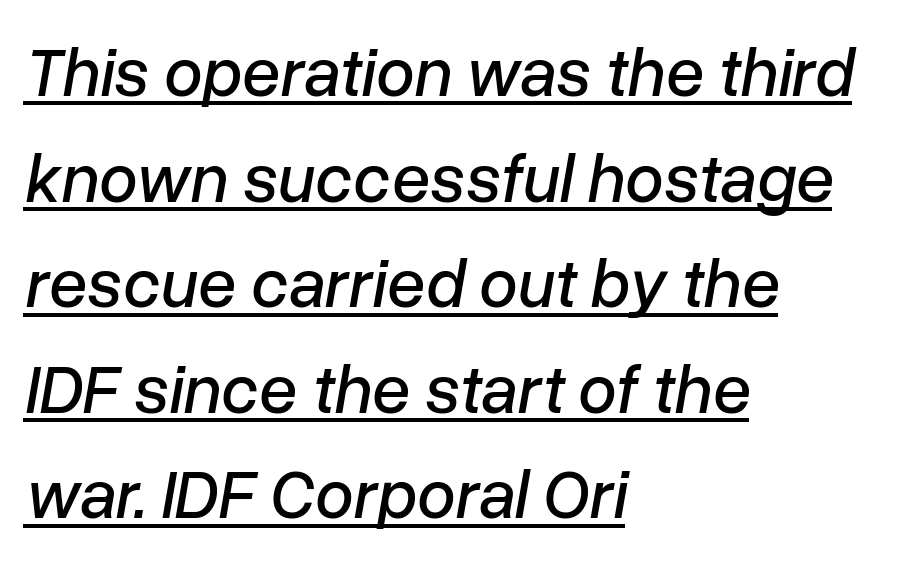
{"italic": "yes", "lean": "right", "slant_degrees": 10, "width": "normal", "stroke_contrast": "low", "x_height": "medium", "monospaced": "no", "underline": "yes", "align": "left", "line_spacing": "normal", "line_spacing_ratio": 1.53, "letter_spacing": "normal", "letter_spacing_em": 0.0, "glyph_px": 69}
